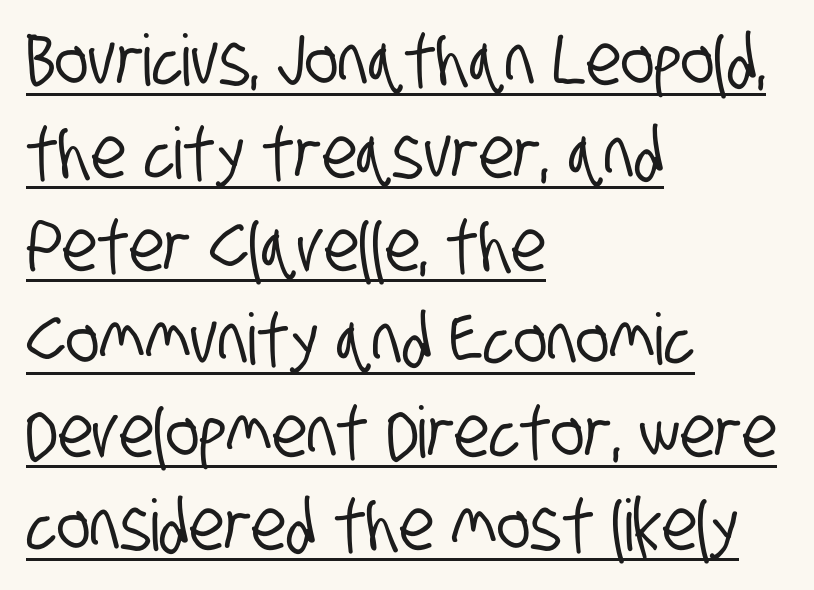
The image shows 71 px condensed sans-serif type; set left-aligned, normal line spacing (1.31x), normal letter spacing, underlined; low stroke contrast and a large x-height.
